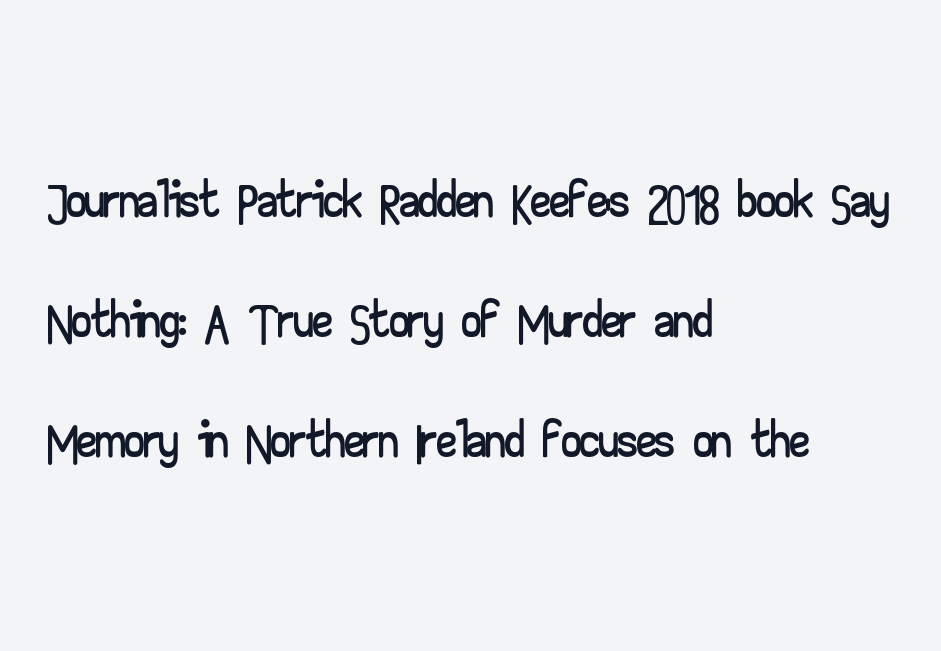
The image shows 78 px wide sans-serif type, upright; set left-aligned, normal line spacing (1.54x), normal letter spacing, not underlined; low stroke contrast and a small x-height.
